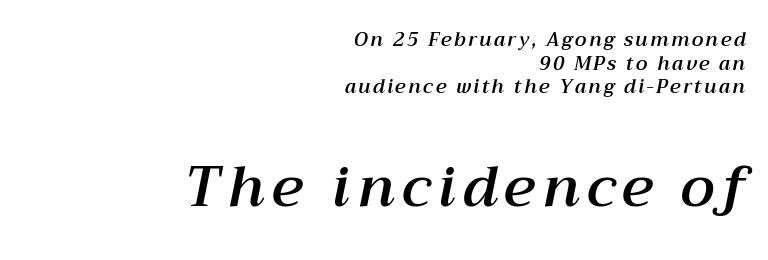
Which margin do the lines hug? The right one — the left edge is uneven. Visually, the bottom section dominates because its glyphs are scaled up. Note the varied advance widths — an 'i' is clearly narrower than an 'm'. Each row of text sits above clean, open space. You can tell it's italic because the verticals aren't actually vertical.
